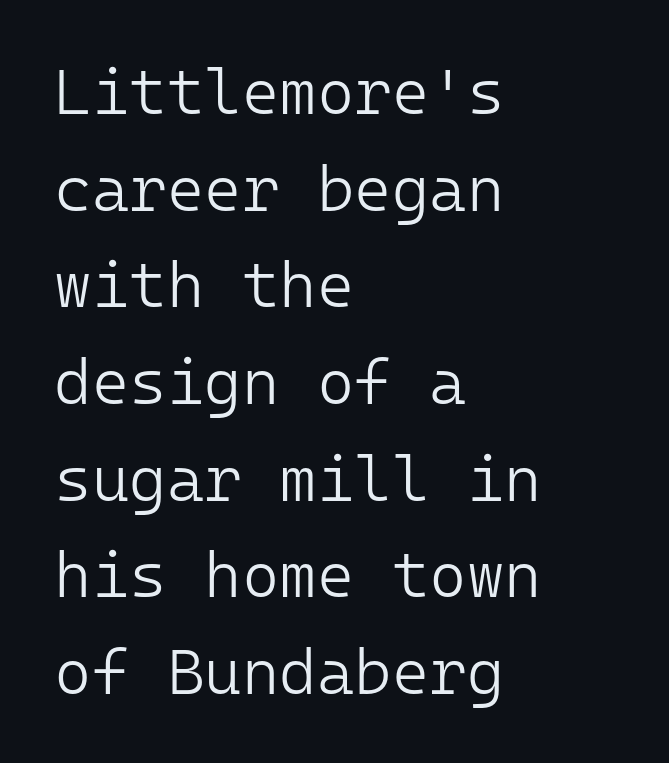
Q: Is the text bold? A: No.
Q: Is the text italic (slanted)? A: No, it is upright.
Q: Is the typeface a serif or a sans-serif typeface? A: Sans-serif.
Q: Is the text underlined? A: No.
Q: How is the paragraph aligned? A: Left-aligned.
Q: Is the spacing between letters normal or unusually wide? A: Normal.
Q: Is the spacing between lines tight, normal or loose? A: Normal.
Q: Width (condensed, normal, or wide)? A: Normal.
Q: Stroke contrast? A: Low.
Q: x-height? A: Medium.
Q: Monospaced? A: Yes.
